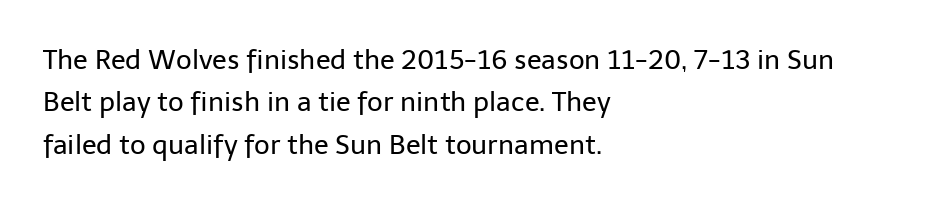
{"italic": "no", "bold": "no", "underline": "no", "align": "left", "line_spacing": "normal", "line_spacing_ratio": 1.57, "letter_spacing": "normal", "letter_spacing_em": 0.0, "glyph_px": 27}
